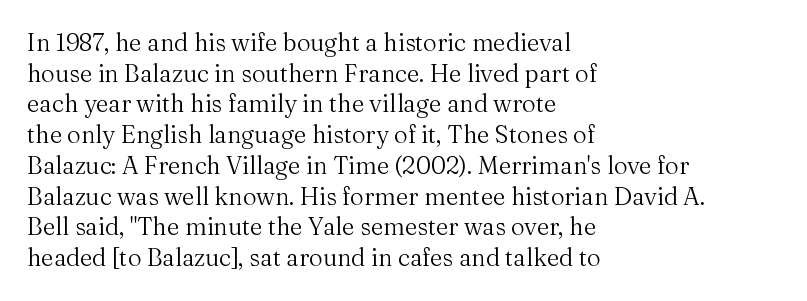
{"italic": "no", "bold": "no", "underline": "no", "align": "left", "line_spacing": "normal", "line_spacing_ratio": 1.28, "letter_spacing": "normal", "letter_spacing_em": 0.0, "glyph_px": 24}
